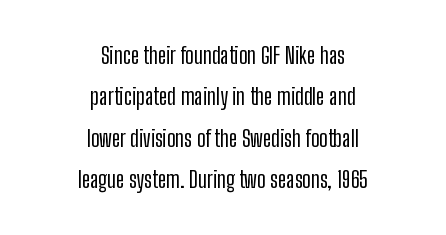
The specimen omits any rule beneath the text block's lines. Does the copy run flush right? No — it is centered line by line. Tracking value appears to be zero — textbook default spacing. If you drew a line through each stem, it would be perfectly vertical.
